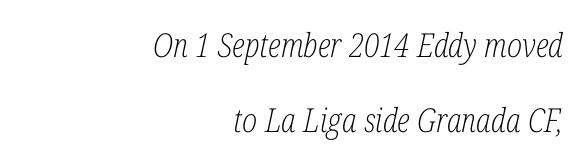
The image shows 33 px light, condensed serif type, italic (leaning right); set right-aligned, loose line spacing (2.26x), normal letter spacing, not underlined; low stroke contrast and a medium x-height.
